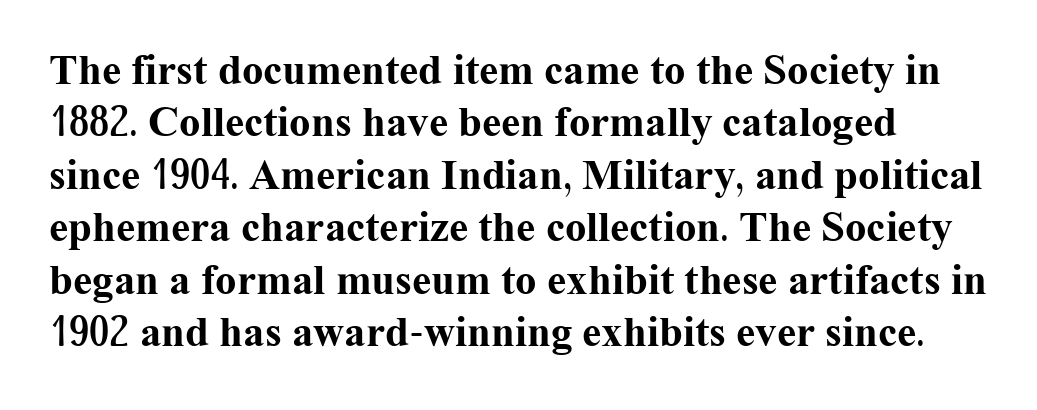
{"serif": "yes", "italic": "no", "bold": "yes", "weight": "bold", "width": "normal", "stroke_contrast": "medium", "x_height": "medium", "monospaced": "no", "underline": "no", "line_spacing_ratio": 1.22, "letter_spacing": "normal", "letter_spacing_em": 0.0, "glyph_px": 43}
